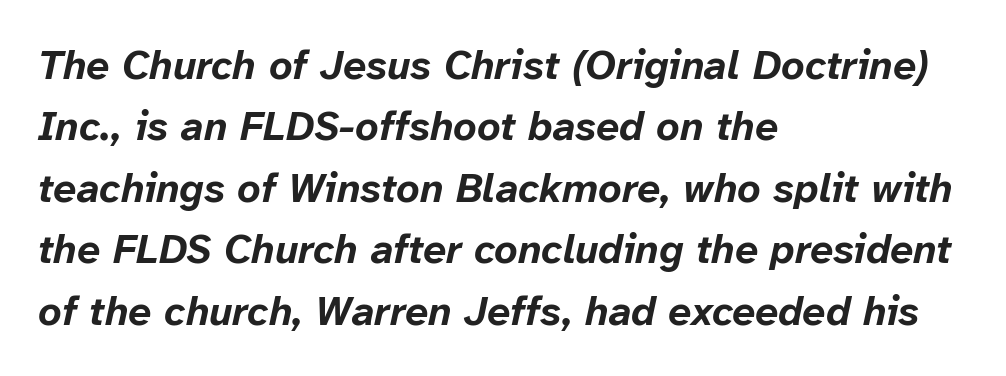
Every row of glyphs begins at an identical x-position on the left. The rendering uses a bold face; every stroke is thick and dark. Every character sits at an angle, as italics do. The passage shown stacks its lines at a standard gap. A typesetter would call this proportional, since set widths differ per character. Rule under the text: the space is simply empty.
